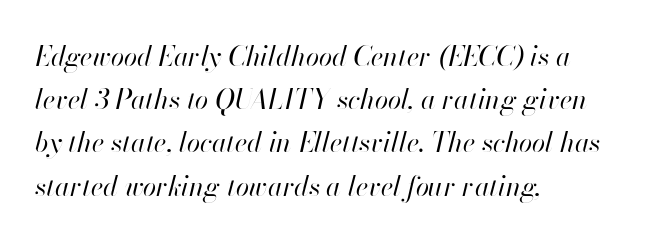
{"italic": "yes", "lean": "right", "slant_degrees": 13, "bold": "no", "underline": "no", "align": "left", "line_spacing": "normal", "line_spacing_ratio": 1.6, "letter_spacing": "normal", "letter_spacing_em": 0.0, "glyph_px": 27}
